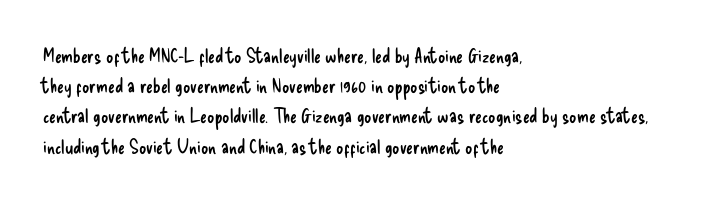
The image shows 20 px text type, upright; set left-aligned, normal line spacing (1.51x), normal letter spacing, not underlined.
